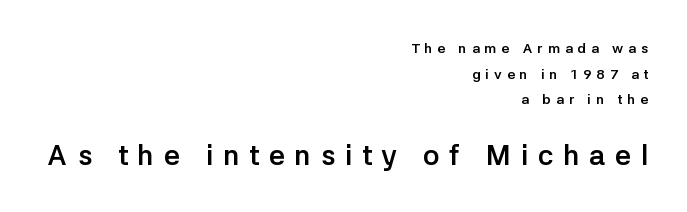
Compare the two chunks: the lower has the greater cap height. Line ends are locked; line starts wander. Only glyphs here, with clear space below each row. In terms of posture, this sample is upright. Proportional: the letters do not fall into vertical columns. Weight check: bold — yes, fully.
